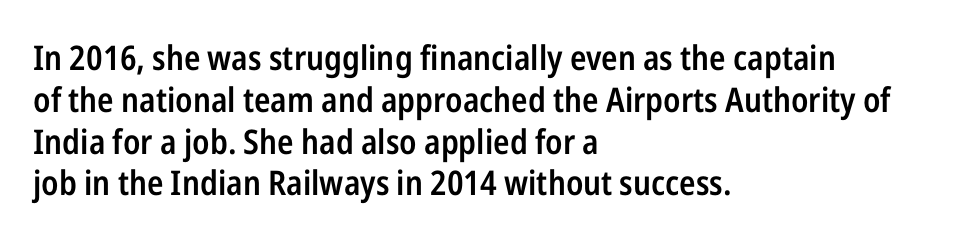
The image shows 34 px semibold, condensed sans-serif type, upright; set left-aligned, line spacing 1.23x, normal letter spacing, not underlined; low stroke contrast and a medium x-height.
